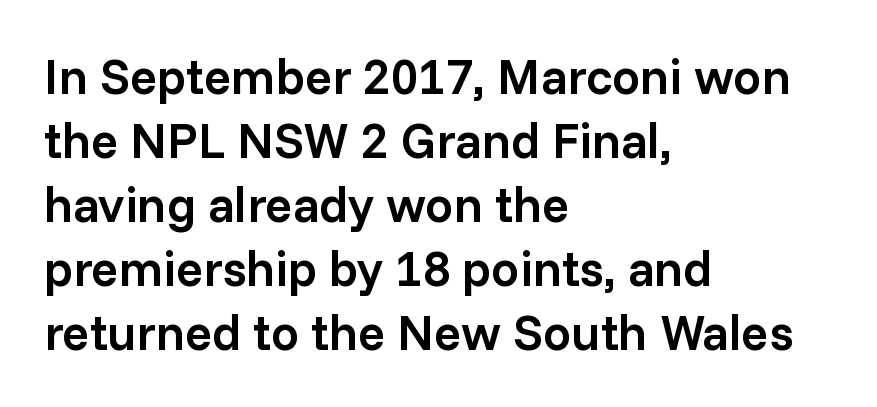
Q: Is the text bold? A: Semi-bold.
Q: Is the text italic (slanted)? A: No, it is upright.
Q: Is the typeface a serif or a sans-serif typeface? A: Sans-serif.
Q: Is the text underlined? A: No.
Q: How is the paragraph aligned? A: Left-aligned.
Q: Is the spacing between letters normal or unusually wide? A: Normal.
Q: Is the spacing between lines tight, normal or loose? A: Normal.
Q: Width (condensed, normal, or wide)? A: Normal.
Q: Stroke contrast? A: Low.
Q: x-height? A: Medium.
Q: Monospaced? A: No.
